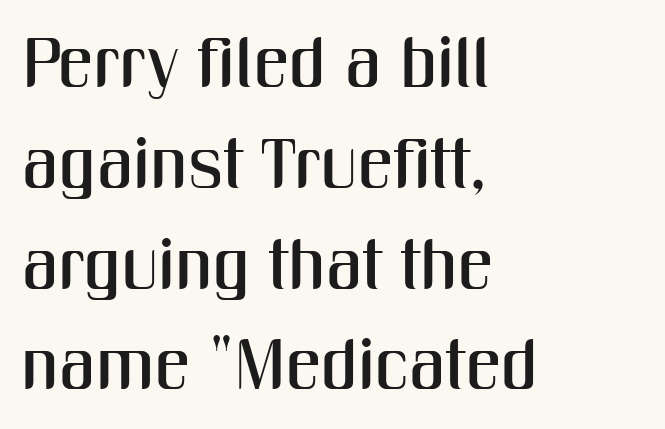
{"serif": "no", "italic": "no", "width": "condensed", "stroke_contrast": "medium", "x_height": "medium", "monospaced": "no", "underline": "no", "align": "left", "line_spacing": "normal", "line_spacing_ratio": 1.42, "letter_spacing": "normal", "letter_spacing_em": 0.0, "glyph_px": 71}
